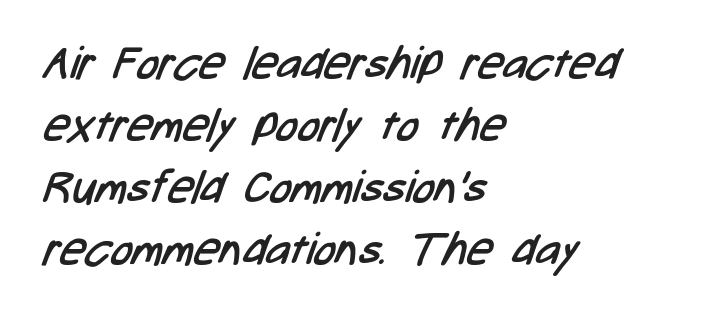
The line texture is even and compact thanks to regular tracking. The face looks like a standard text weight, possibly lighter. Font category for this specimen: sans-serif. Glance below the letters and you will spot only blank space.
